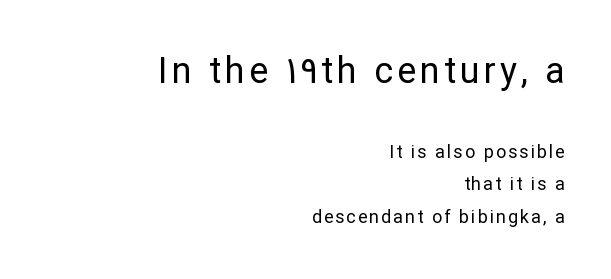
Q: Is the text bold? A: No.
Q: Is the text italic (slanted)? A: No, it is upright.
Q: Is the typeface a serif or a sans-serif typeface? A: Sans-serif.
Q: Is the text underlined? A: No.
Q: How is the paragraph aligned? A: Right-aligned.
Q: Which block of text is set in a larger size, the first (top) or the second (bottom)? A: The first (top) one.
Q: Width (condensed, normal, or wide)? A: Normal.
Q: Stroke contrast? A: Low.
Q: x-height? A: Medium.
Q: Monospaced? A: No.
